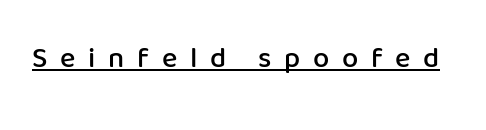
The image shows 29 px semibold sans-serif type, upright; set unusually wide letter spacing (+0.44 em), underlined; low stroke contrast and a medium x-height.
